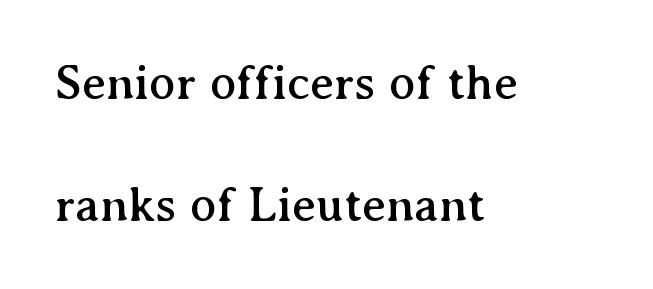
Q: Is the text italic (slanted)? A: No, it is upright.
Q: Is the typeface a serif or a sans-serif typeface? A: Serif.
Q: Is the text underlined? A: No.
Q: How is the paragraph aligned? A: Left-aligned.
Q: Is the spacing between letters normal or unusually wide? A: Normal.
Q: Is the spacing between lines tight, normal or loose? A: Loose.
Q: Width (condensed, normal, or wide)? A: Normal.
Q: Stroke contrast? A: Medium.
Q: x-height? A: Medium.
Q: Monospaced? A: No.
